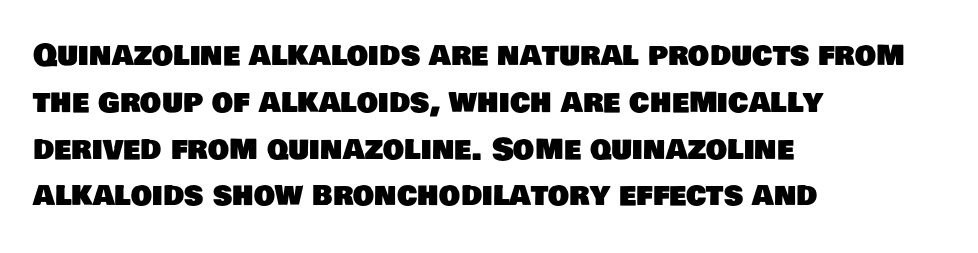
The image shows 30 px sans-serif type; set left-aligned, normal line spacing (1.56x), normal letter spacing, not underlined; low stroke contrast and a large x-height.
